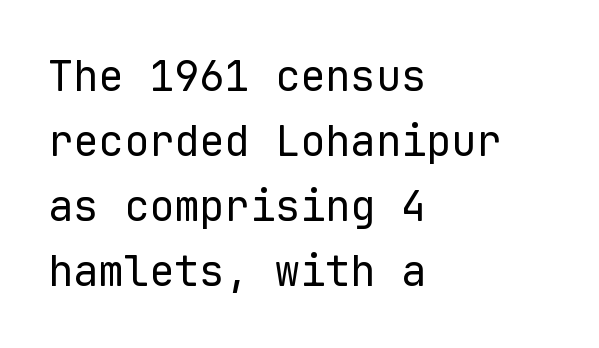
Note the uniform advance width — an 'i' takes as much space as an 'm'. A normal amount of white space separates one row of letters from the next. Letters have the restrained weight of plain body copy at most. Which margin do the lines hug? The left one — the right edge is uneven. Vertical strokes here are truly vertical.
